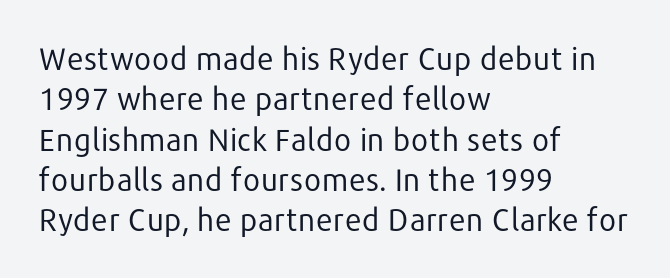
Descender tails drop into unmarked territory. Is the block centered? No — it sits flush against the left margin. You can tell it's not italic because the verticals are truly vertical. Do the characters align in a grid? No, the font is proportional.
